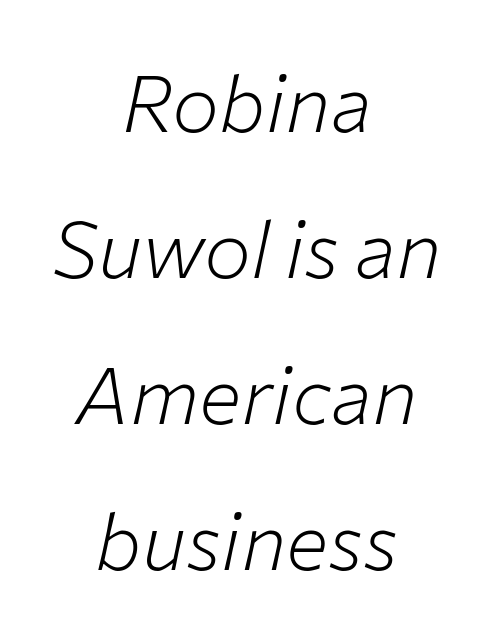
Q: Is the text bold? A: No.
Q: Is the text italic (slanted)? A: Yes, it leans right by about 12 degrees.
Q: Is the text underlined? A: No.
Q: How is the paragraph aligned? A: Centered.
Q: Is the spacing between letters normal or unusually wide? A: Normal.
Q: Width (condensed, normal, or wide)? A: Normal.
Q: Stroke contrast? A: Low.
Q: x-height? A: Medium.
Q: Monospaced? A: No.
